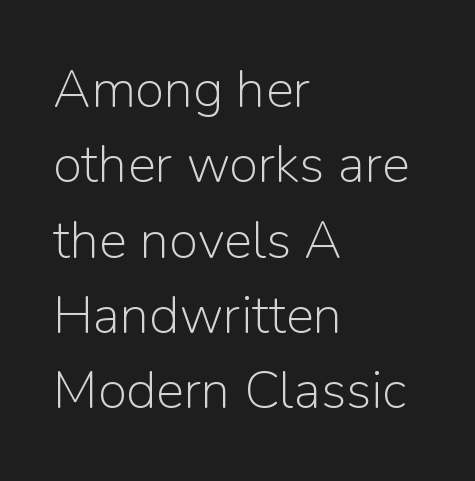
Q: Is the text bold? A: No.
Q: Is the text italic (slanted)? A: No, it is upright.
Q: Is the typeface a serif or a sans-serif typeface? A: Sans-serif.
Q: Is the text underlined? A: No.
Q: How is the paragraph aligned? A: Left-aligned.
Q: Is the spacing between letters normal or unusually wide? A: Normal.
Q: Is the spacing between lines tight, normal or loose? A: Normal.
Q: Width (condensed, normal, or wide)? A: Normal.
Q: Stroke contrast? A: Low.
Q: x-height? A: Medium.
Q: Monospaced? A: No.
